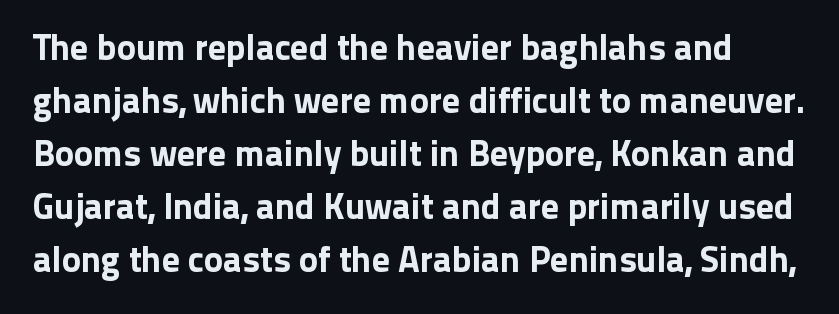
{"serif": "no", "italic": "no", "width": "normal", "stroke_contrast": "low", "x_height": "medium", "monospaced": "no", "underline": "no", "line_spacing": "normal", "line_spacing_ratio": 1.47, "letter_spacing": "normal", "letter_spacing_em": 0.0, "glyph_px": 36}
